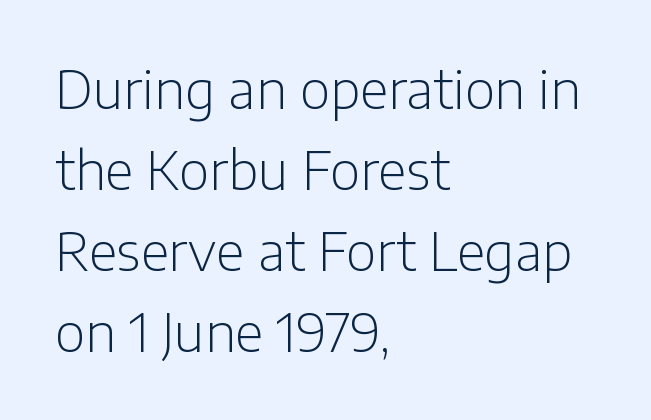
The image shows 52 px light sans-serif type, upright; set left-aligned, normal line spacing (1.56x), normal letter spacing, not underlined; low stroke contrast and a medium x-height.
